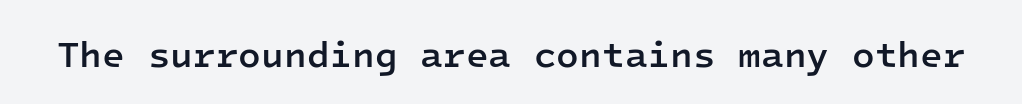
Q: Is the text bold? A: Semi-bold.
Q: Is the text italic (slanted)? A: No, it is upright.
Q: Is the typeface a serif or a sans-serif typeface? A: Sans-serif.
Q: Is the text underlined? A: No.
Q: Is the spacing between letters normal or unusually wide? A: Normal.
Q: Width (condensed, normal, or wide)? A: Normal.
Q: Stroke contrast? A: Low.
Q: x-height? A: Medium.
Q: Monospaced? A: Yes.
